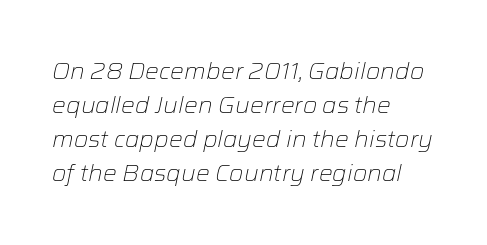
A light-to-regular cut is what we see here. Look at the tracking — it's just the regular setting, nothing added. Is the type slanted? Yes — the strokes lean at a clear angle. Horizontal bands of white between lines are of average thickness. Every row of glyphs begins at an identical x-position on the left.
